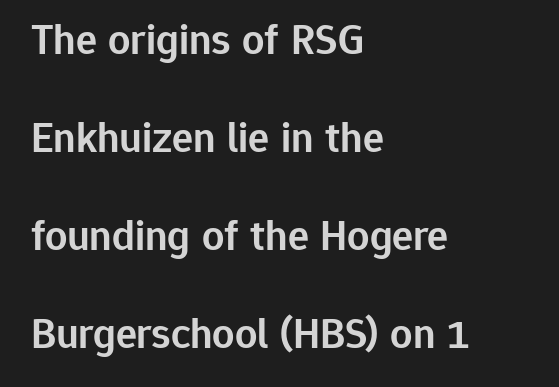
{"serif": "no", "italic": "no", "bold": "semi", "weight": "semibold", "width": "normal", "stroke_contrast": "low", "x_height": "medium", "monospaced": "no", "underline": "no", "align": "left", "line_spacing": "loose", "line_spacing_ratio": 2.23, "letter_spacing": "normal", "letter_spacing_em": 0.0, "glyph_px": 44}
